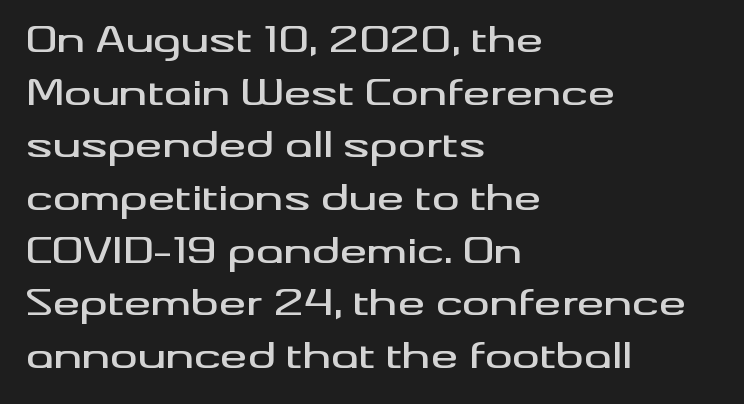
Q: Is the text italic (slanted)? A: No, it is upright.
Q: Is the typeface a serif or a sans-serif typeface? A: Sans-serif.
Q: Is the text underlined? A: No.
Q: How is the paragraph aligned? A: Left-aligned.
Q: Is the spacing between letters normal or unusually wide? A: Normal.
Q: Is the spacing between lines tight, normal or loose? A: Normal.
Q: Width (condensed, normal, or wide)? A: Wide.
Q: Stroke contrast? A: Medium.
Q: x-height? A: Small.
Q: Monospaced? A: No.
